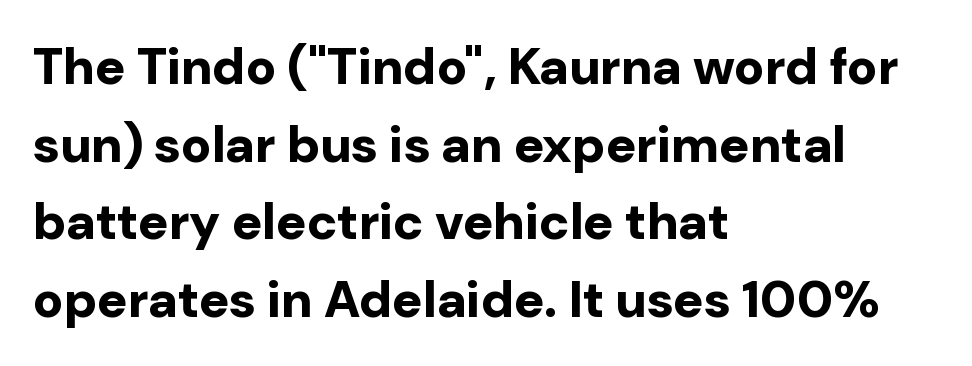
Descender tails drop into unmarked territory. Short note: letters normally spaced. Left-aligned paragraph, ragged on the right. Heavy, bold letterforms. The specimen reads as upright at a glance. Quick note: interline space is typical.
